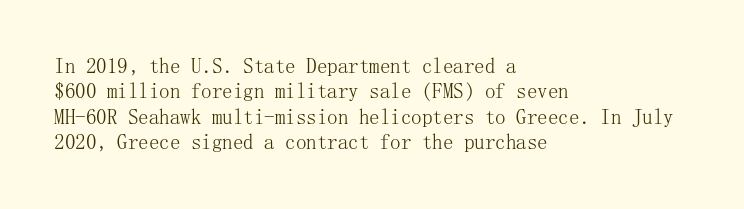
The image shows 21 px text type, upright; set left-aligned, line spacing 1.21x, normal letter spacing, not underlined.
